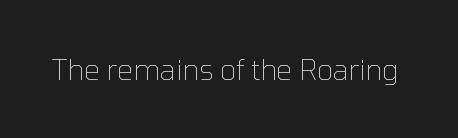
Q: Is the text bold? A: No.
Q: Is the text italic (slanted)? A: No, it is upright.
Q: Is the typeface a serif or a sans-serif typeface? A: Sans-serif.
Q: Is the text underlined? A: No.
Q: Is the spacing between letters normal or unusually wide? A: Normal.
Q: Width (condensed, normal, or wide)? A: Normal.
Q: Stroke contrast? A: Low.
Q: x-height? A: Medium.
Q: Monospaced? A: No.
